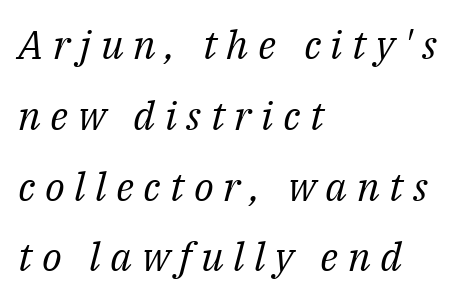
Q: Is the text bold? A: No.
Q: Is the text italic (slanted)? A: Yes, it leans right by about 14 degrees.
Q: Is the typeface a serif or a sans-serif typeface? A: Serif.
Q: Is the text underlined? A: No.
Q: How is the paragraph aligned? A: Left-aligned.
Q: Is the spacing between letters normal or unusually wide? A: Unusually wide.
Q: Width (condensed, normal, or wide)? A: Normal.
Q: Stroke contrast? A: Medium.
Q: x-height? A: Medium.
Q: Monospaced? A: No.
